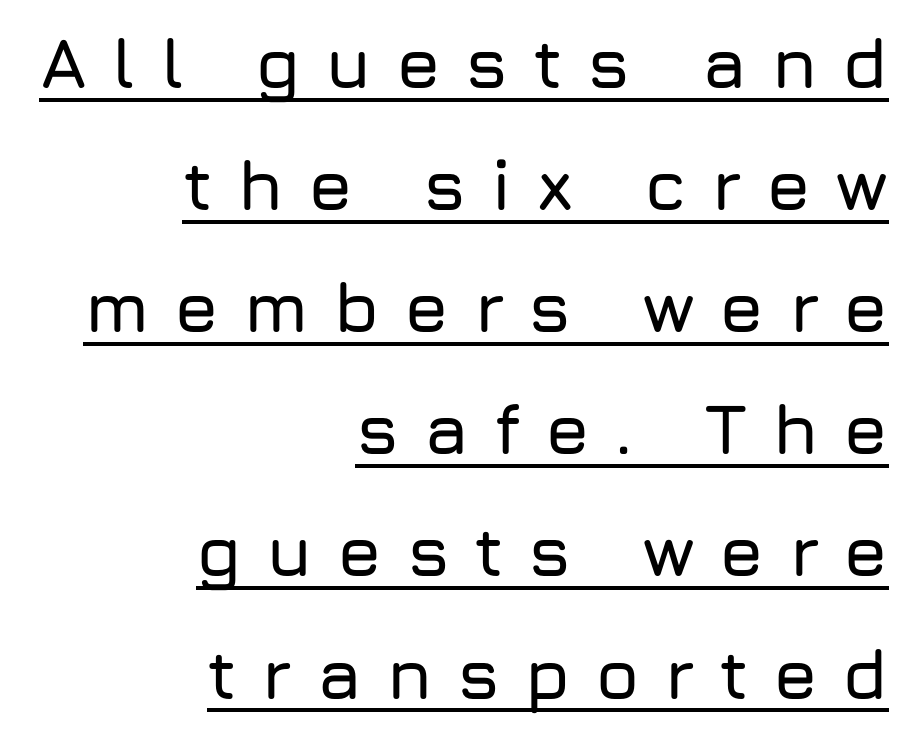
The image shows 71 px sans-serif type, upright; set right-aligned, line spacing 1.72x, unusually wide letter spacing (+0.34 em), underlined; low stroke contrast and a medium x-height.
